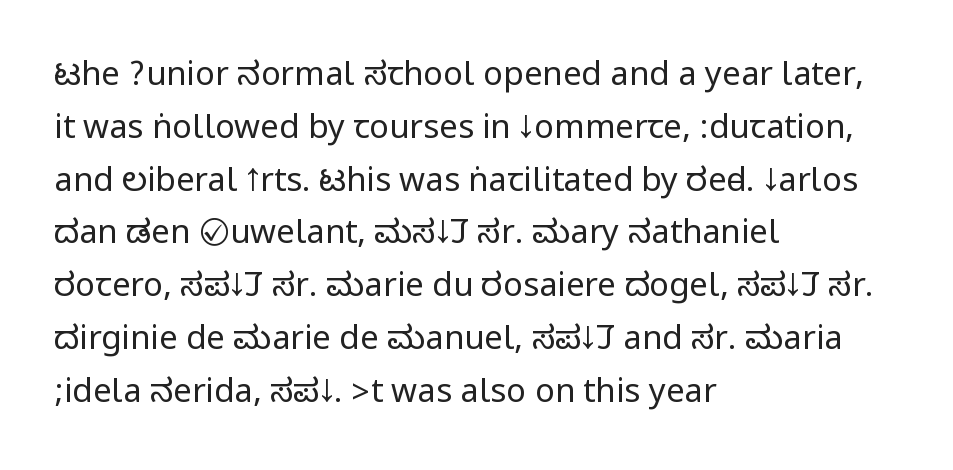
Nothing sits at the stroke ends, so this counts as sans-serif. Ascenders rise straight up at ninety degrees. Decoration check: the copy has no underline. Honestly, the row spacing looks completely unremarkable. The passage is arranged the way most books set body copy — flush left.
